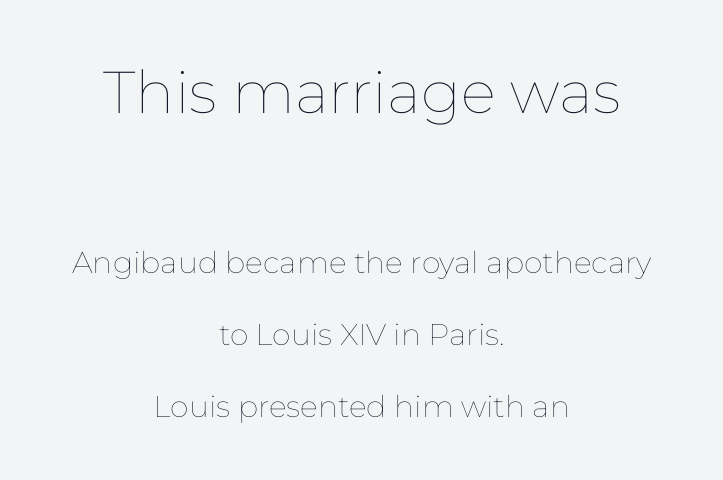
Q: Is the text bold? A: No.
Q: Is the text italic (slanted)? A: No, it is upright.
Q: Is the text underlined? A: No.
Q: How is the paragraph aligned? A: Centered.
Q: Is the spacing between letters normal or unusually wide? A: Normal.
Q: Is the spacing between lines tight, normal or loose? A: Loose.
Q: Which block of text is set in a larger size, the first (top) or the second (bottom)? A: The first (top) one.
Q: Width (condensed, normal, or wide)? A: Normal.
Q: Stroke contrast? A: Low.
Q: x-height? A: Medium.
Q: Monospaced? A: No.
